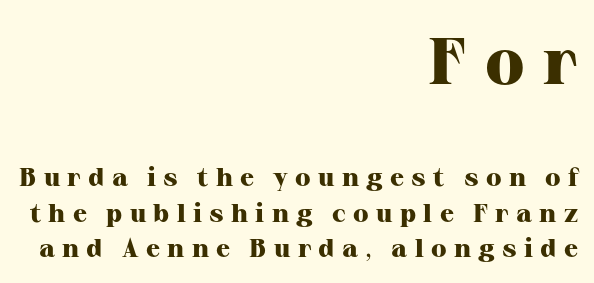
Anything drawn beneath the words? Only blank space. The lettering holds an erect, upright posture throughout. The passage shown stacks its lines at a standard gap. Its strokes are broad and dark, the hallmark of bold type.
